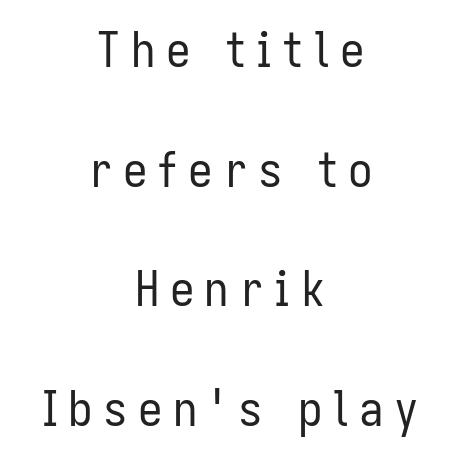
The image shows 49 px regular-weight, condensed sans-serif type, upright; set centered, loose line spacing (2.44x), unusually wide letter spacing (+0.21 em), not underlined; low stroke contrast and a medium x-height.
